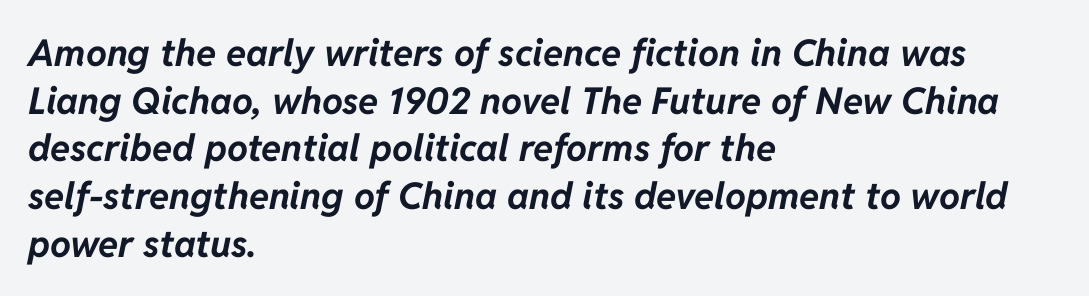
Q: Is the text bold? A: Yes.
Q: Is the text italic (slanted)? A: Yes, it leans right by about 11 degrees.
Q: Is the text underlined? A: No.
Q: How is the paragraph aligned? A: Left-aligned.
Q: Is the spacing between letters normal or unusually wide? A: Normal.
Q: Is the spacing between lines tight, normal or loose? A: Normal.
Q: Width (condensed, normal, or wide)? A: Normal.
Q: Stroke contrast? A: Low.
Q: x-height? A: Medium.
Q: Monospaced? A: No.
